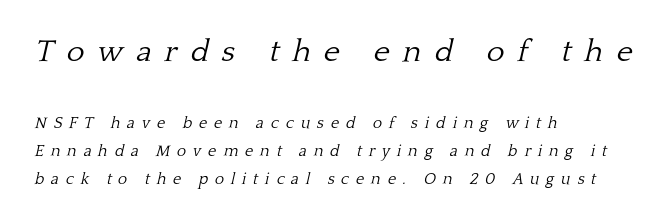
The passage shown is not underscored anywhere. Which margin do the lines hug? The left one — the right edge is uneven. Yep, those are serifs on the letters. If you drew a line through each stem, it would be angled.
